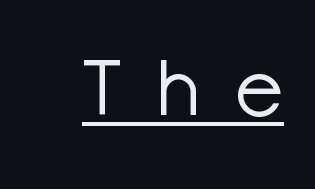
Heaviness? Minimal to ordinary, like unemphasized prose. Honestly, the underline is the first thing you notice here. A typesetter would call this proportional, since set widths differ per character. The letters are spread apart with noticeably loose tracking.
